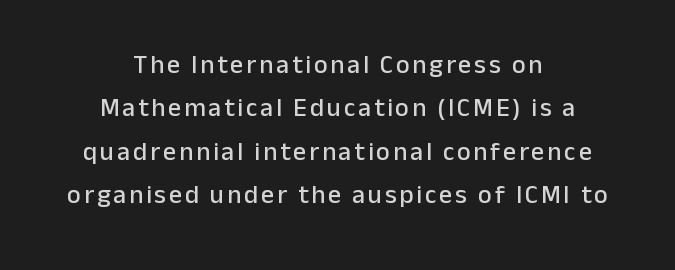
{"italic": "no", "underline": "no", "align": "center", "line_spacing": "normal", "line_spacing_ratio": 1.67, "glyph_px": 26}
